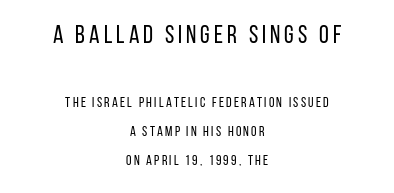
Q: Is the text bold? A: No.
Q: Is the text italic (slanted)? A: No, it is upright.
Q: Is the text underlined? A: No.
Q: How is the paragraph aligned? A: Centered.
Q: Is the spacing between lines tight, normal or loose? A: Loose.
Q: Which block of text is set in a larger size, the first (top) or the second (bottom)? A: The first (top) one.
